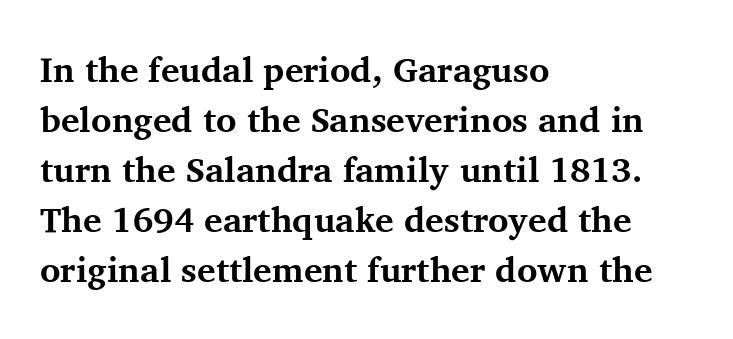
The image shows 35 px bold serif type, upright; set left-aligned, normal line spacing (1.43x), normal letter spacing, not underlined; medium stroke contrast and a medium x-height.
